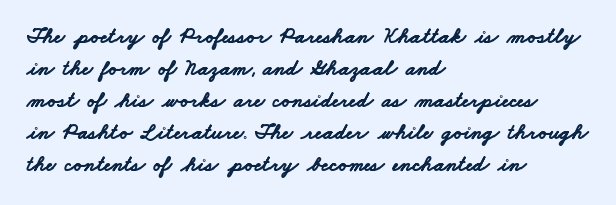
The image shows 22 px bold type; set left-aligned, normal line spacing (1.45x), normal letter spacing, not underlined.
